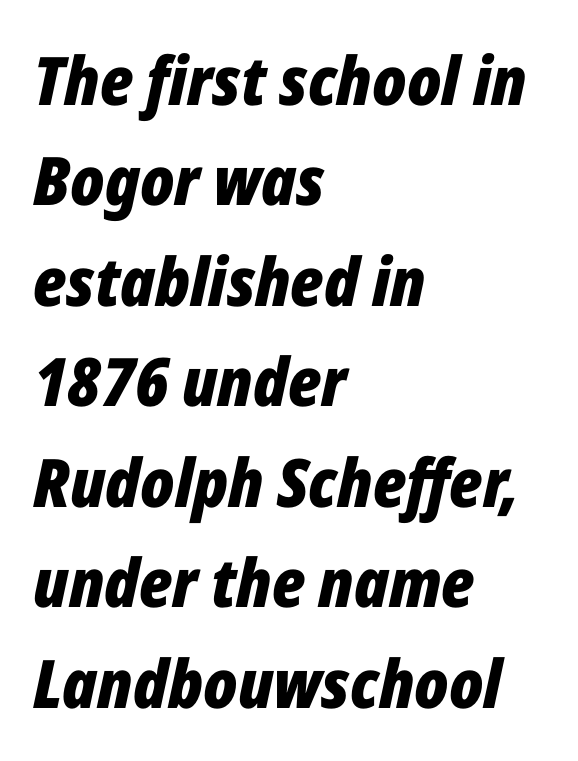
Inter-character spacing is left at the font's built-in metrics. This sample has the flowing, uneven cadence of proportional lettering. Emphasis-style slanted type is in use. Compared with an ordinary text face, these strokes are far heavier — a full bold. Interline gaps are of average width in this sample. In CSS terms this would be text-align: left.
